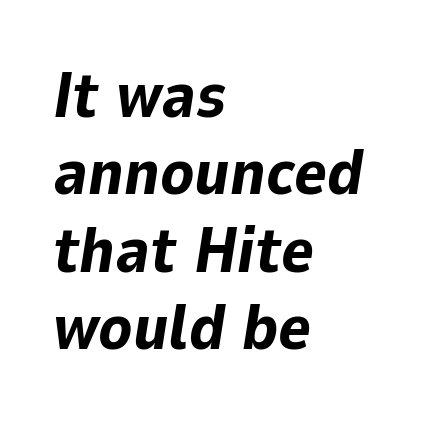
The image shows 63 px bold type, italic (leaning right); set left-aligned, line spacing 1.23x, normal letter spacing, not underlined; low stroke contrast and a medium x-height.
